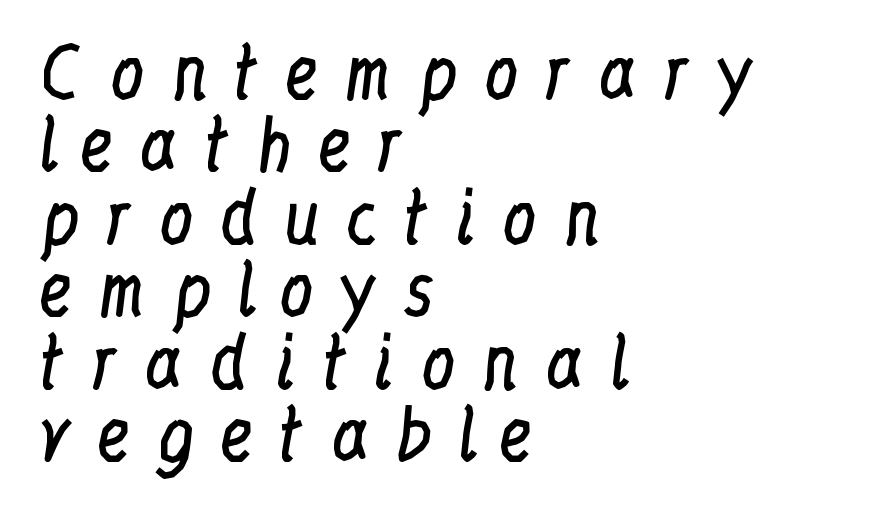
Q: Is the text bold? A: No.
Q: Is the text italic (slanted)? A: Yes.
Q: Is the typeface a serif or a sans-serif typeface? A: Serif.
Q: Is the text underlined? A: No.
Q: How is the paragraph aligned? A: Left-aligned.
Q: Is the spacing between letters normal or unusually wide? A: Unusually wide.
Q: Is the spacing between lines tight, normal or loose? A: Tight.
Q: Width (condensed, normal, or wide)? A: Condensed.
Q: Stroke contrast? A: Low.
Q: x-height? A: Medium.
Q: Monospaced? A: No.
